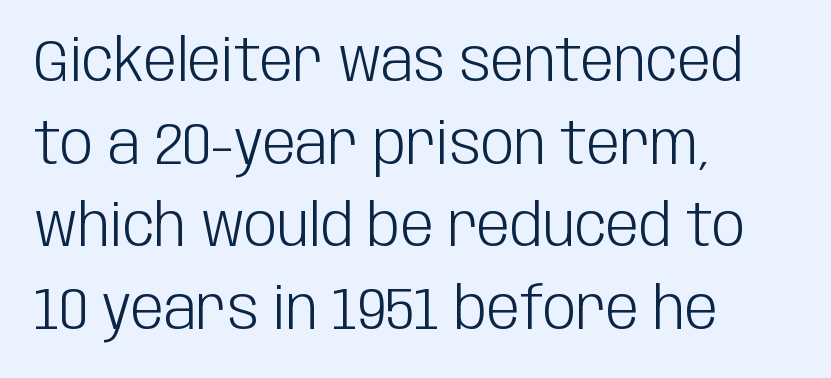
Reading down the column, the eye jumps a familiar distance to each next line. Proportional: the letters do not fall into vertical columns. The space directly below the letters is spotless. A typesetter would mark this as roman, not italic. Default kerning and tracking; the words read as compact shapes. Nope, no serifs anywhere on these letters.
